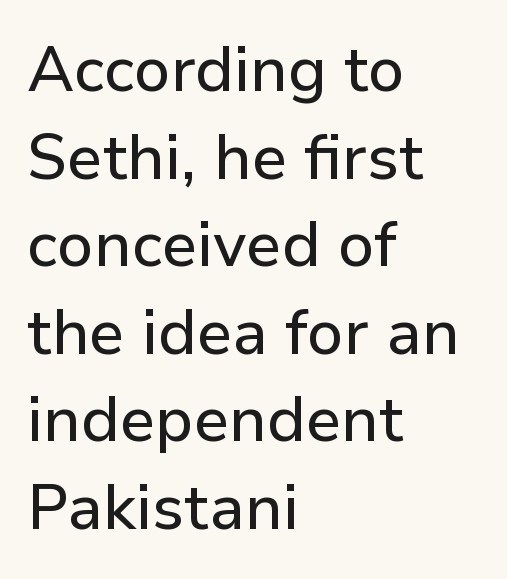
This rendering employs a face without finishing strokes, i.e., a sans-serif. How are the letters spaced? Ordinarily, with no added tracking. The vertical gap from one line to the next is medium. The space directly below the letters is spotless. The passage shown is typed in a proportional face where columns would drift.
